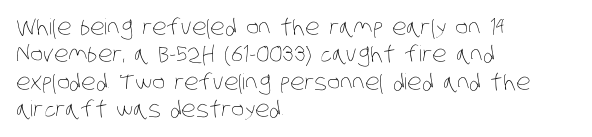
The image shows 22 px text type; set left-aligned, line spacing 1.24x, normal letter spacing, not underlined.
